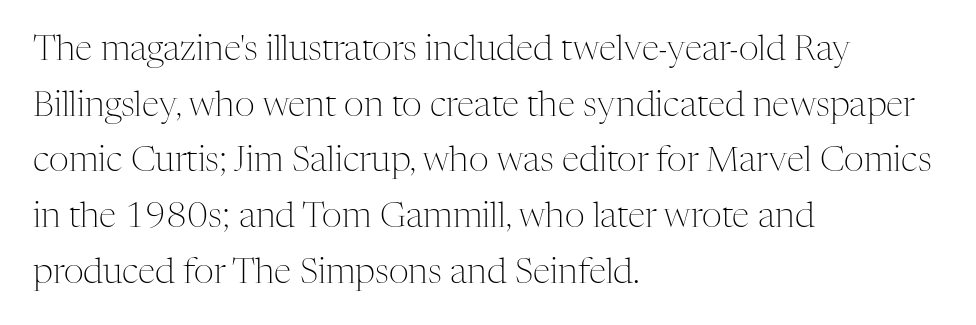
The letterforms sit at book weight or below. A roman cut, with each character standing at attention. The setting favours the left margin, as ordinary paragraphs usually do. You could not count columns in this text — the font is proportionally spaced. The passage shown stacks its lines at a standard gap. Each letter's strokes conclude with small projecting serifs.
